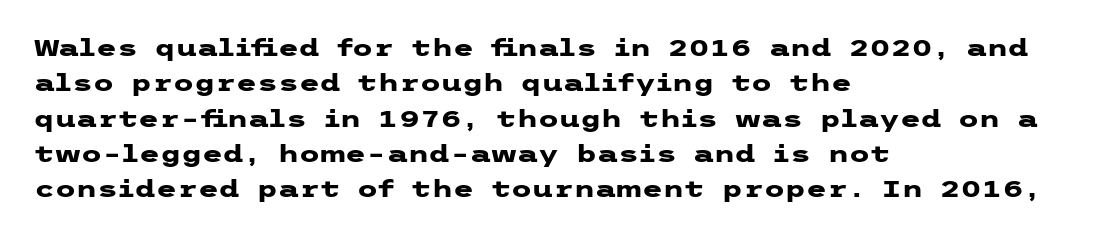
{"italic": "no", "bold": "yes", "underline": "no", "align": "left", "line_spacing": "normal", "line_spacing_ratio": 1.47, "letter_spacing": "normal", "letter_spacing_em": 0.0, "glyph_px": 24}
